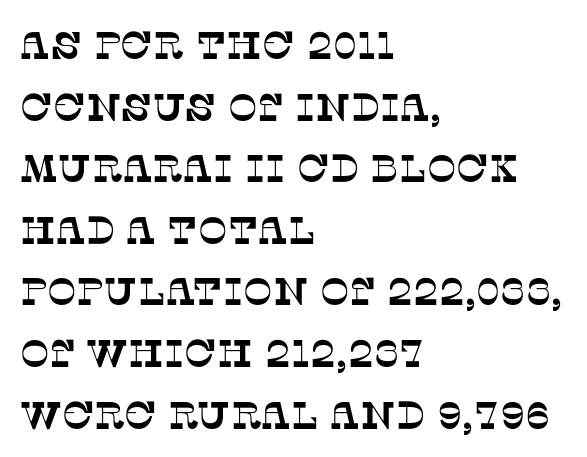
The image shows 39 px serif type; set left-aligned, normal line spacing (1.58x), normal letter spacing, not underlined; low stroke contrast and a large x-height.
